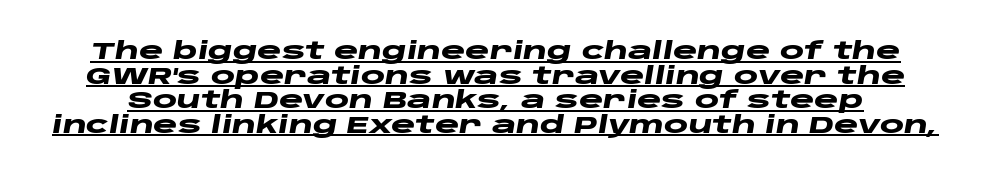
Q: Is the text bold? A: Yes.
Q: Is the text italic (slanted)? A: Yes, it leans right by about 10 degrees.
Q: Is the text underlined? A: Yes.
Q: Is the spacing between letters normal or unusually wide? A: Normal.
Q: Is the spacing between lines tight, normal or loose? A: Tight.
